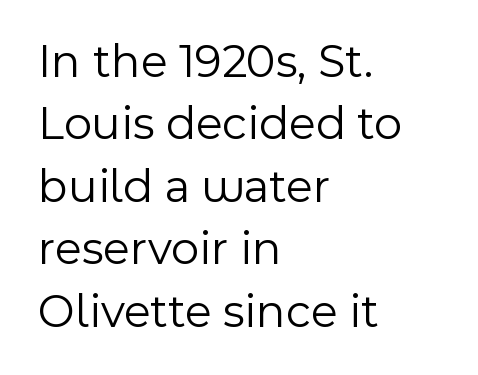
Weight: in the light-to-regular range. Reading down the block, your eye returns to a fixed left position each line. Here the designer chose a conventional face with non-uniform glyph widths. Words appear dense and cohesive because spacing is normal. Ordinary non-slanted type is in use. What kind of face is this? One without serifs — a sans.
